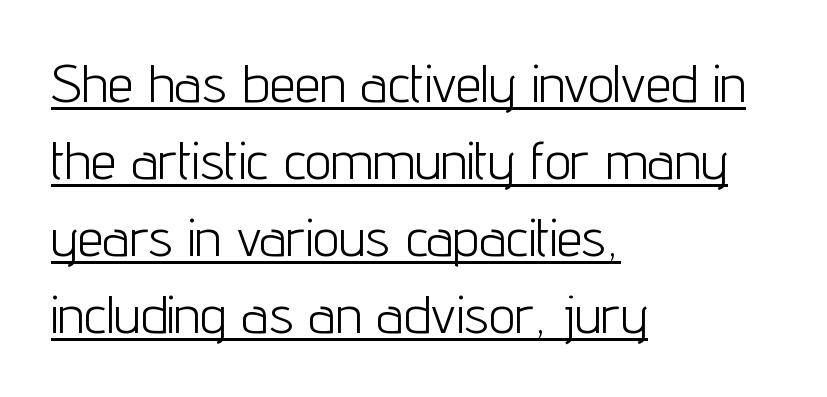
Q: Is the text bold? A: No.
Q: Is the text italic (slanted)? A: No, it is upright.
Q: Is the typeface a serif or a sans-serif typeface? A: Sans-serif.
Q: Is the text underlined? A: Yes.
Q: How is the paragraph aligned? A: Left-aligned.
Q: Is the spacing between letters normal or unusually wide? A: Normal.
Q: Is the spacing between lines tight, normal or loose? A: Normal.
Q: Width (condensed, normal, or wide)? A: Condensed.
Q: Stroke contrast? A: Low.
Q: x-height? A: Medium.
Q: Monospaced? A: No.
